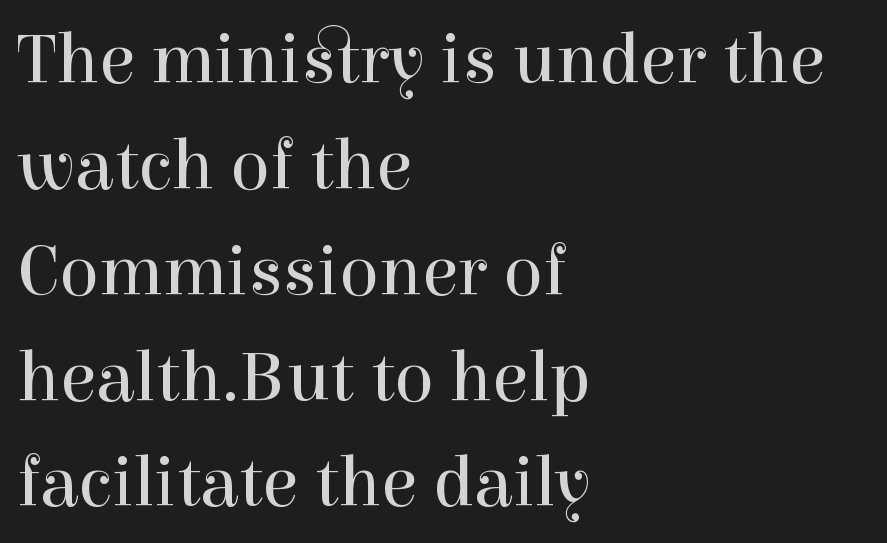
The image shows 73 px regular-weight serif type, upright; set left-aligned, normal line spacing (1.45x), normal letter spacing, not underlined; a medium x-height.
